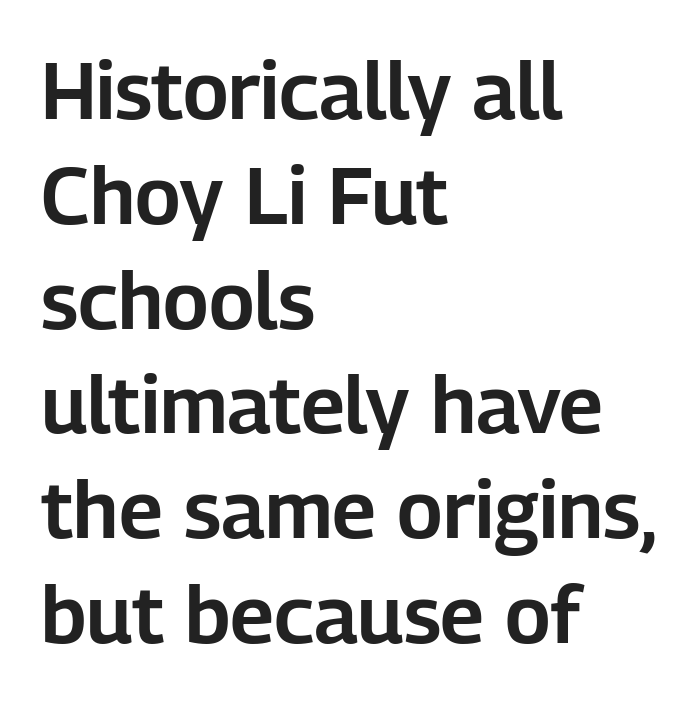
Q: Is the text italic (slanted)? A: No, it is upright.
Q: Is the typeface a serif or a sans-serif typeface? A: Sans-serif.
Q: Is the text underlined? A: No.
Q: How is the paragraph aligned? A: Left-aligned.
Q: Is the spacing between letters normal or unusually wide? A: Normal.
Q: Is the spacing between lines tight, normal or loose? A: Normal.
Q: Width (condensed, normal, or wide)? A: Normal.
Q: Stroke contrast? A: Low.
Q: x-height? A: Medium.
Q: Monospaced? A: No.
